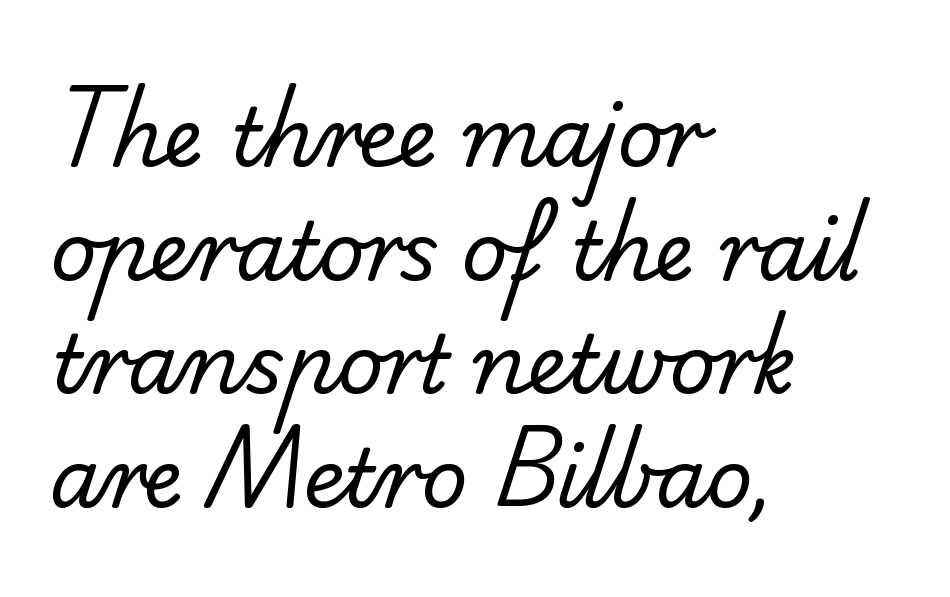
The image shows 80 px regular-weight sans-serif type; set left-aligned, normal line spacing (1.42x), normal letter spacing, not underlined; low stroke contrast and a small x-height.
